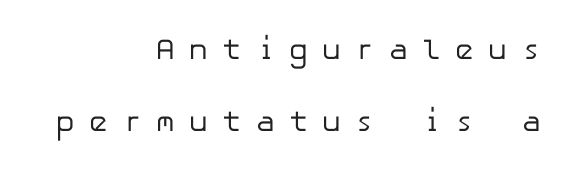
Leading: increased. The specimen reads as upright at a glance. This rendering employs a face without finishing strokes, i.e., a sans-serif. Glyph-to-glyph distance is far greater than everyday printed text. Only glyphs here, with clear space below each row.
